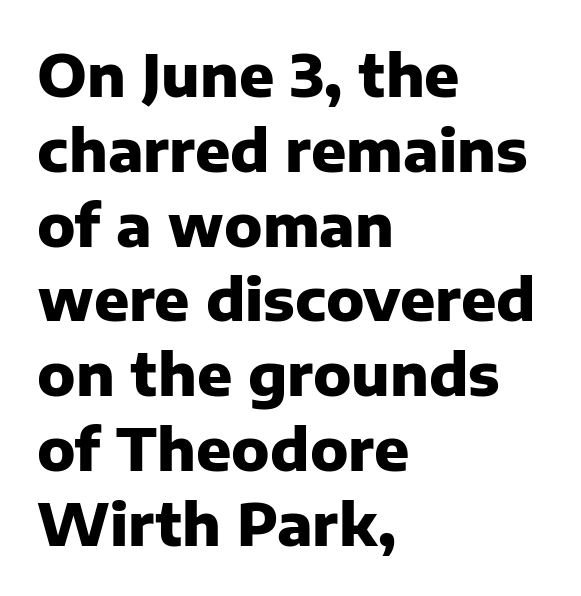
{"serif": "no", "italic": "no", "bold": "yes", "weight": "heavy", "width": "normal", "stroke_contrast": "low", "x_height": "medium", "monospaced": "no", "underline": "no", "align": "left", "line_spacing": "normal", "line_spacing_ratio": 1.29, "letter_spacing": "normal", "letter_spacing_em": 0.0, "glyph_px": 58}
